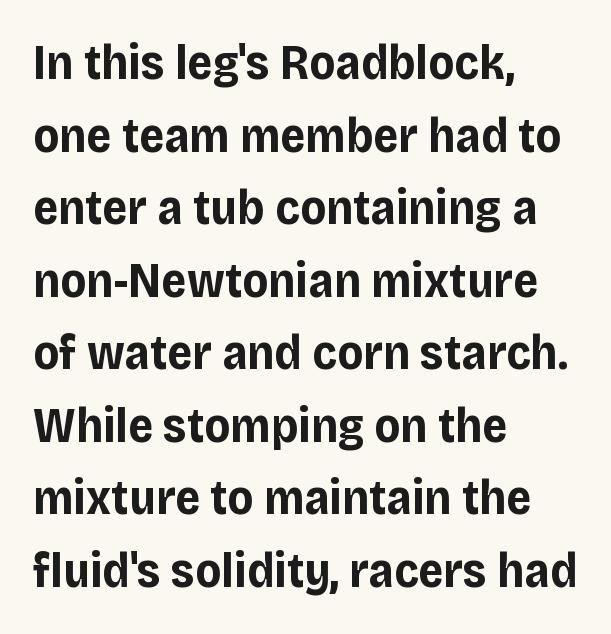
{"serif": "no", "italic": "no", "bold": "yes", "weight": "bold", "width": "normal", "stroke_contrast": "low", "x_height": "large", "monospaced": "no", "underline": "no", "align": "left", "line_spacing": "normal", "line_spacing_ratio": 1.48, "letter_spacing": "normal", "letter_spacing_em": 0.0, "glyph_px": 49}
